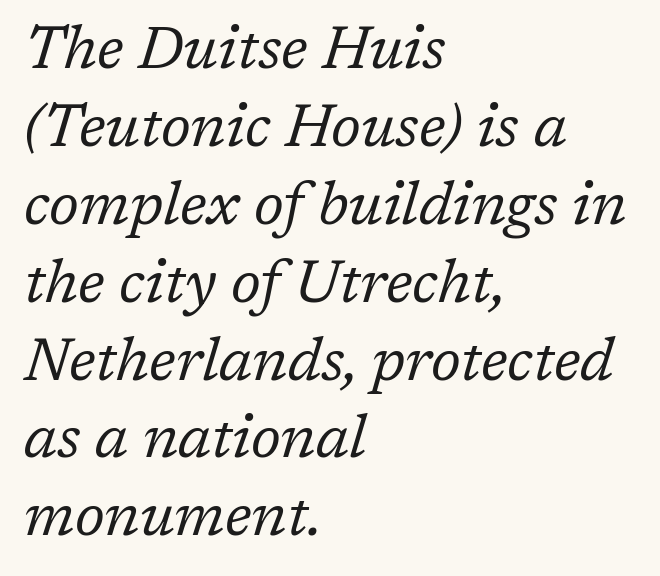
{"serif": "yes", "italic": "yes", "lean": "right", "slant_degrees": 17, "bold": "no", "weight": "regular", "width": "normal", "stroke_contrast": "low", "x_height": "medium", "monospaced": "no", "underline": "no", "align": "left", "line_spacing": "normal", "line_spacing_ratio": 1.32, "letter_spacing": "normal", "letter_spacing_em": 0.0, "glyph_px": 59}
